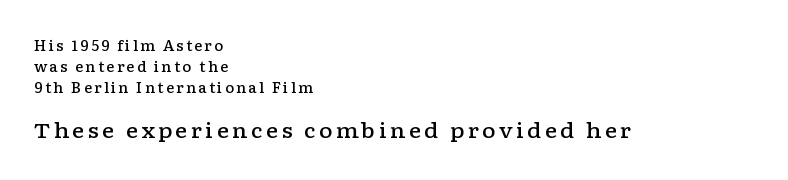
{"italic": "no", "bold": "semi", "underline": "no", "align": "left", "line_spacing": "normal", "line_spacing_ratio": 1.49, "larger_block": "second", "size_ratio": 1.5, "glyph_px": 21}
